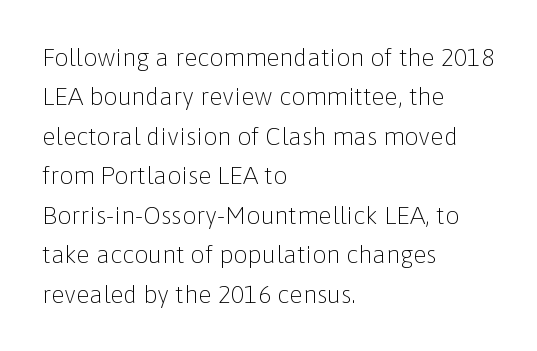
Q: Is the text bold? A: No.
Q: Is the text italic (slanted)? A: No, it is upright.
Q: Is the text underlined? A: No.
Q: How is the paragraph aligned? A: Left-aligned.
Q: Is the spacing between letters normal or unusually wide? A: Normal.
Q: Is the spacing between lines tight, normal or loose? A: Normal.
